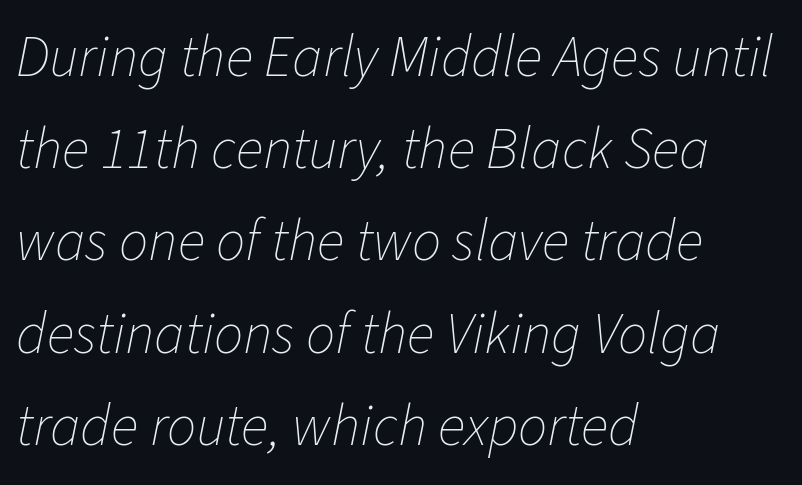
The image shows 58 px thin type, italic (leaning right); set left-aligned, normal line spacing (1.59x), normal letter spacing, not underlined; low stroke contrast and a medium x-height.
